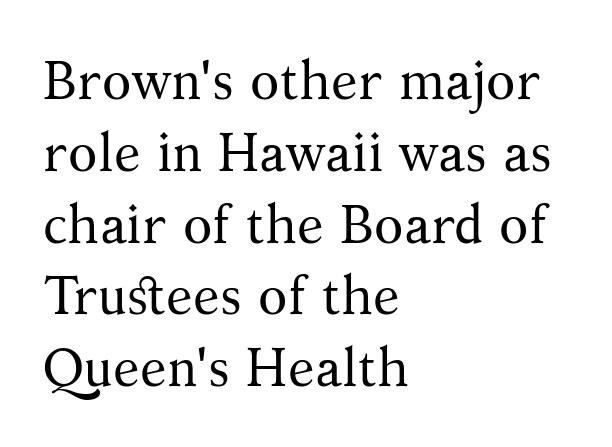
The image shows 54 px regular-weight serif type, upright; set left-aligned, normal line spacing (1.33x), normal letter spacing, not underlined; medium stroke contrast and a medium x-height.
